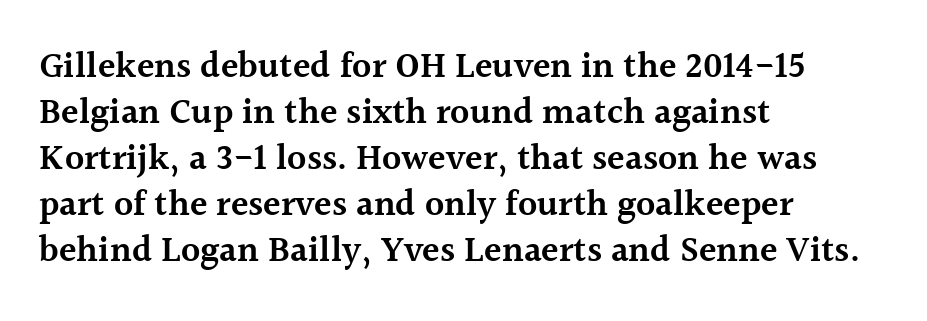
Q: Is the text bold? A: Semi-bold.
Q: Is the text italic (slanted)? A: No, it is upright.
Q: Is the typeface a serif or a sans-serif typeface? A: Serif.
Q: Is the text underlined? A: No.
Q: How is the paragraph aligned? A: Left-aligned.
Q: Is the spacing between letters normal or unusually wide? A: Normal.
Q: Is the spacing between lines tight, normal or loose? A: Normal.
Q: Width (condensed, normal, or wide)? A: Normal.
Q: x-height? A: Medium.
Q: Monospaced? A: No.
